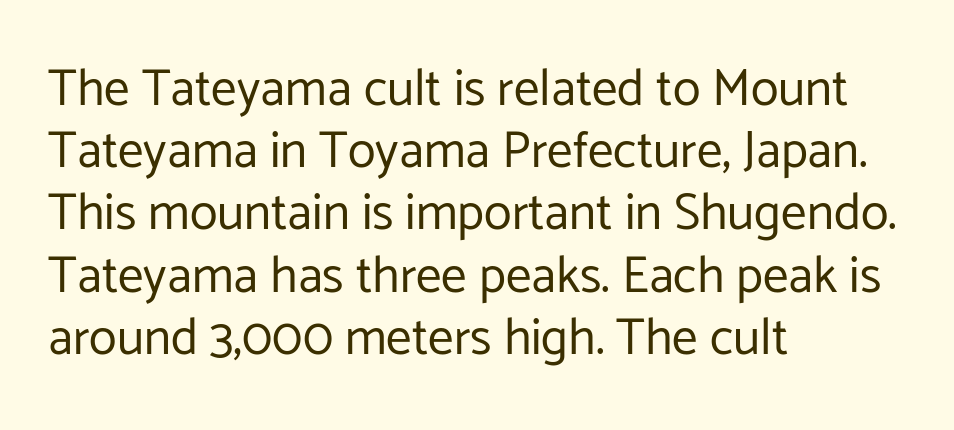
The image shows 51 px regular-weight sans-serif type, upright; set left-aligned, line spacing 1.22x, normal letter spacing, not underlined; low stroke contrast and a medium x-height.
